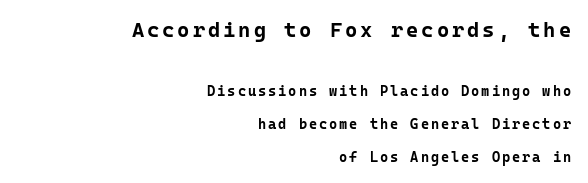
Q: Is the text bold? A: Yes.
Q: Is the text italic (slanted)? A: No, it is upright.
Q: Is the text underlined? A: No.
Q: How is the paragraph aligned? A: Right-aligned.
Q: Is the spacing between lines tight, normal or loose? A: Loose.
Q: Which block of text is set in a larger size, the first (top) or the second (bottom)? A: The first (top) one.
